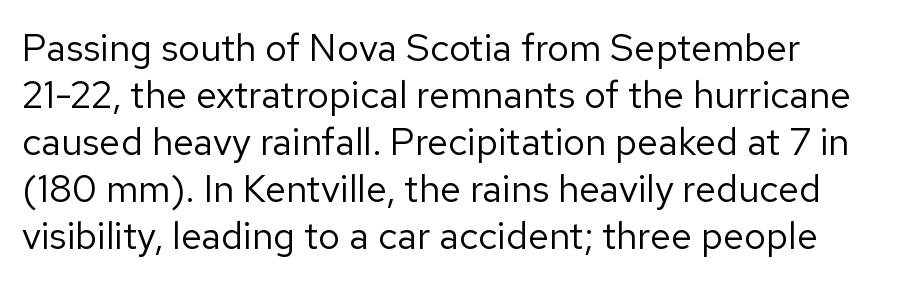
Nope, not italic — everything's standing straight. Do the characters align in a grid? No, the font is proportional. Standard letterfit; no display-style spreading of the glyphs. In CSS terms this would be text-align: left. Serif or sans? Sans — the stroke terminals are bare. Stem width sits at or under what a default text font uses.
